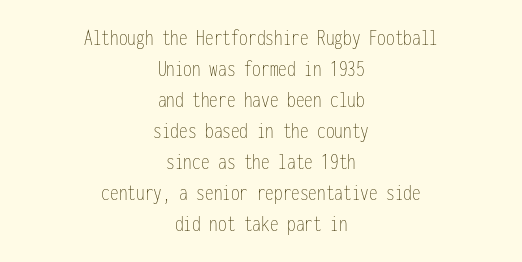
Glyph-to-glyph distance matches everyday printed text. Stroke thickness stays within the range of a standard reading face or lighter. Typeset on center — no edge is straight. Characters remain perfectly vertical along every line. This rendering features lettering with no underline.
